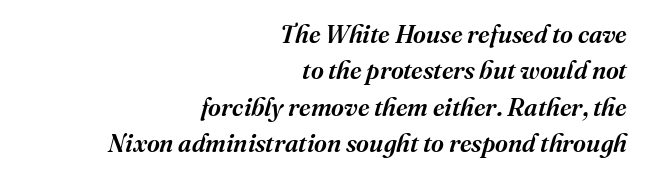
{"italic": "yes", "lean": "right", "slant_degrees": 16, "underline": "no", "align": "right", "line_spacing": "normal", "line_spacing_ratio": 1.46, "letter_spacing": "normal", "letter_spacing_em": 0.0, "glyph_px": 25}
